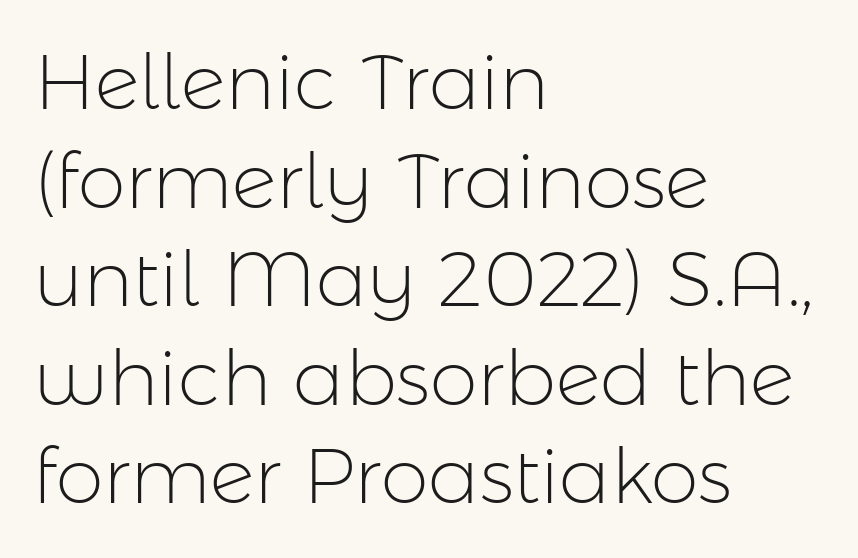
Q: Is the text bold? A: No.
Q: Is the text italic (slanted)? A: No, it is upright.
Q: Is the typeface a serif or a sans-serif typeface? A: Sans-serif.
Q: Is the text underlined? A: No.
Q: How is the paragraph aligned? A: Left-aligned.
Q: Is the spacing between letters normal or unusually wide? A: Normal.
Q: Is the spacing between lines tight, normal or loose? A: Normal.
Q: Width (condensed, normal, or wide)? A: Normal.
Q: Stroke contrast? A: Low.
Q: x-height? A: Medium.
Q: Monospaced? A: No.
